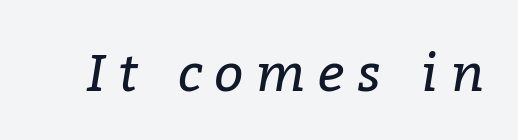
Here the glyphs are tracked loosely, breaking word shapes into spaced letters. Each letter's strokes conclude with small projecting serifs. The letters advance in unequal steps, a hallmark of proportional type. Is this a heavy cut? Hardly; it is regular or lighter. This rendering features lettering with no underline.
